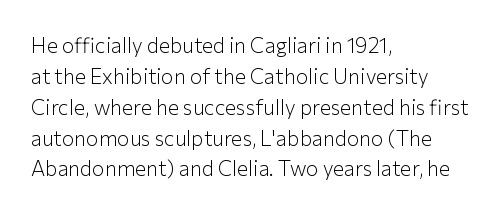
Q: Is the text bold? A: No.
Q: Is the text italic (slanted)? A: No, it is upright.
Q: Is the text underlined? A: No.
Q: How is the paragraph aligned? A: Left-aligned.
Q: Is the spacing between letters normal or unusually wide? A: Normal.
Q: Is the spacing between lines tight, normal or loose? A: Normal.
